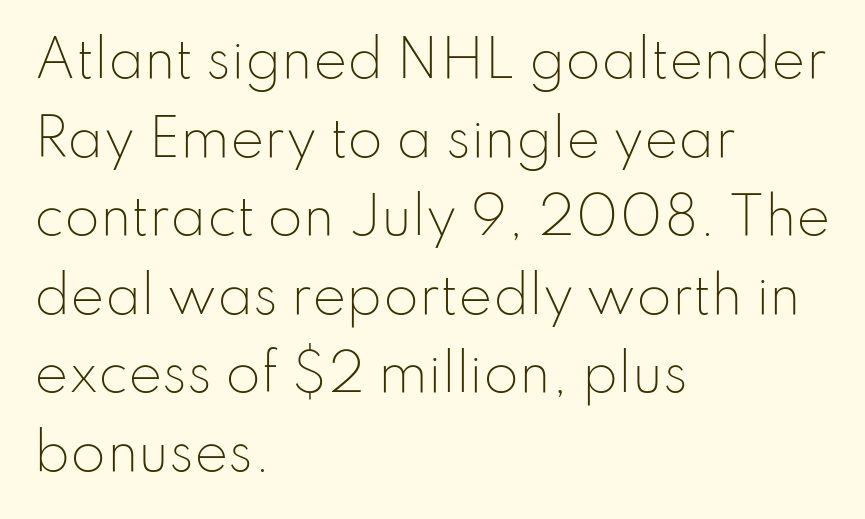
{"serif": "no", "italic": "no", "bold": "no", "weight": "light", "width": "normal", "stroke_contrast": "low", "x_height": "small", "monospaced": "no", "underline": "no", "align": "left", "line_spacing": "normal", "line_spacing_ratio": 1.54, "letter_spacing": "normal", "letter_spacing_em": 0.0, "glyph_px": 51}
